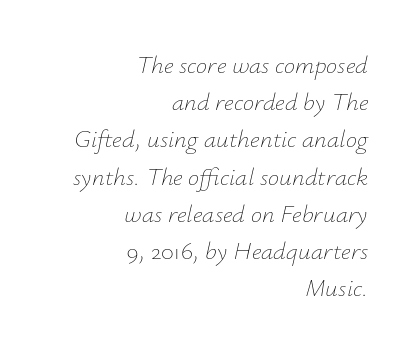
{"italic": "yes", "lean": "right", "slant_degrees": 12, "bold": "no", "underline": "no", "align": "right", "line_spacing": "normal", "line_spacing_ratio": 1.49, "letter_spacing": "normal", "letter_spacing_em": 0.0, "glyph_px": 25}
